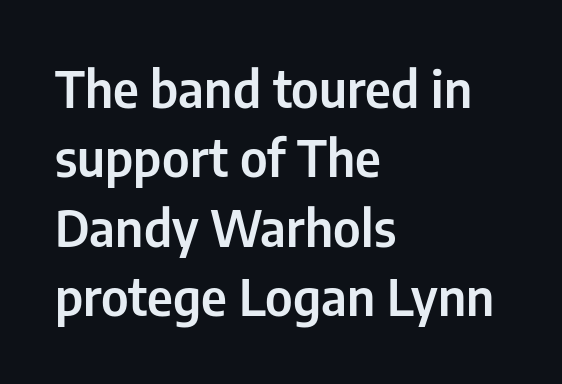
The image shows 51 px condensed sans-serif type, upright; set left-aligned, normal line spacing (1.36x), normal letter spacing, not underlined; low stroke contrast and a medium x-height.
